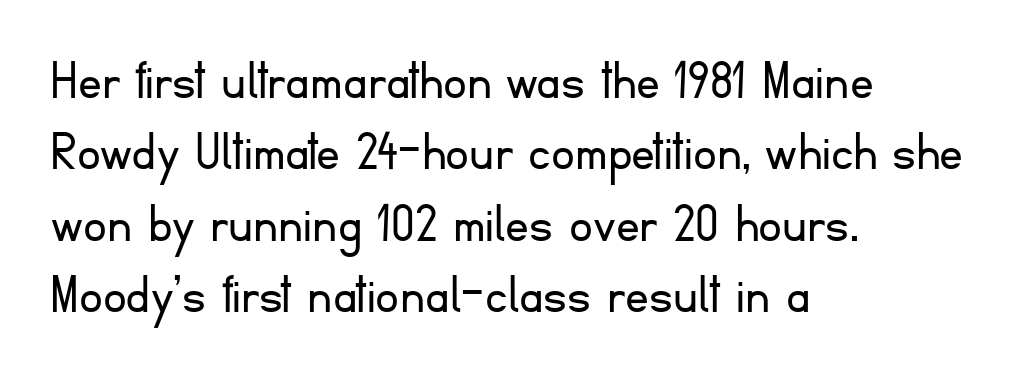
The image shows 59 px light sans-serif type, upright; set left-aligned, line spacing 1.21x, normal letter spacing, not underlined; low stroke contrast and a small x-height.
